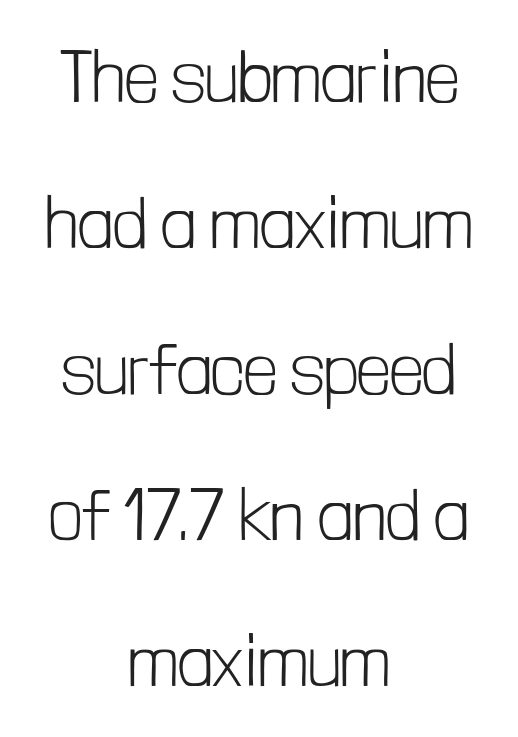
The image shows 73 px light, condensed sans-serif type, upright; set centered, loose line spacing (2.0x), normal letter spacing, not underlined; low stroke contrast and a medium x-height.
